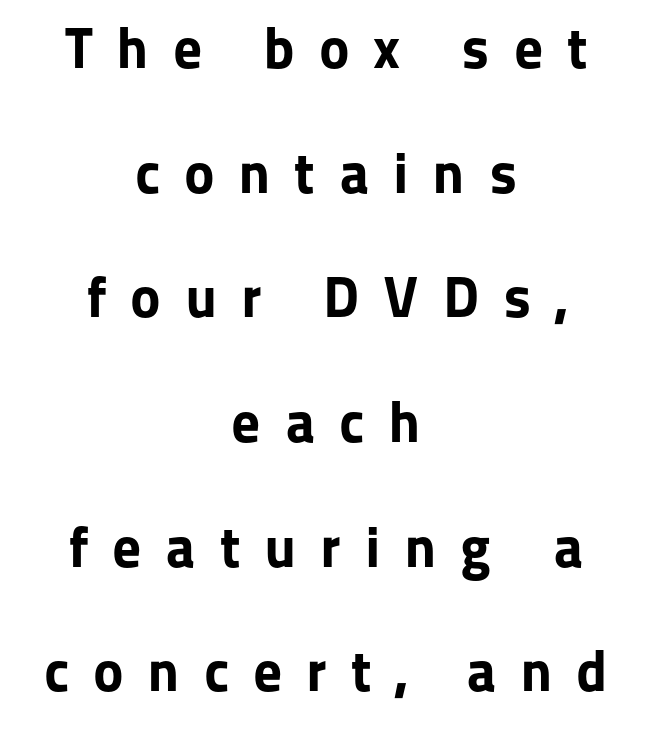
The image shows 58 px bold sans-serif type, upright; set centered, loose line spacing (2.15x), unusually wide letter spacing (+0.41 em), not underlined; low stroke contrast and a medium x-height.
